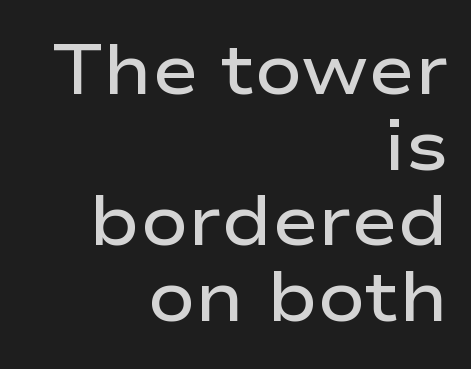
{"serif": "no", "italic": "no", "bold": "semi", "weight": "semibold", "width": "wide", "stroke_contrast": "low", "x_height": "medium", "monospaced": "no", "underline": "no", "align": "right", "line_spacing": "tight", "line_spacing_ratio": 1.08, "letter_spacing": "normal", "letter_spacing_em": 0.0, "glyph_px": 70}
